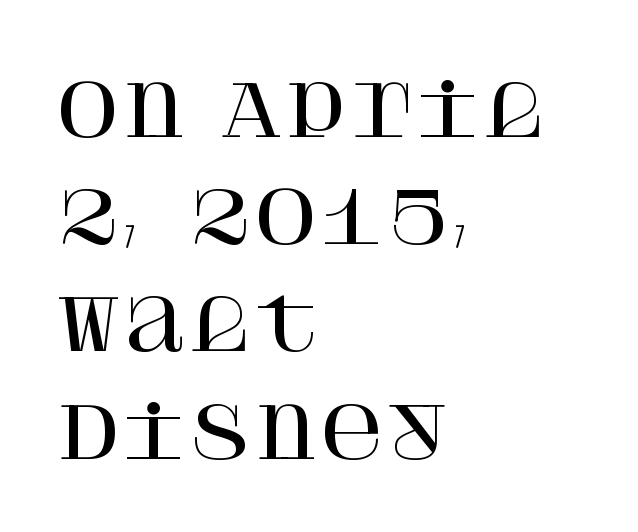
Normally led — the rows are evenly, conventionally spaced. The horizontal fit of the characters is conventional and even. Notice how the stems are strictly vertical — no italics here. The typesetter chose a ragged-right arrangement here. A clean baseline with only descenders dipping below it. Is this a sans? No — the strokes have serifs.
